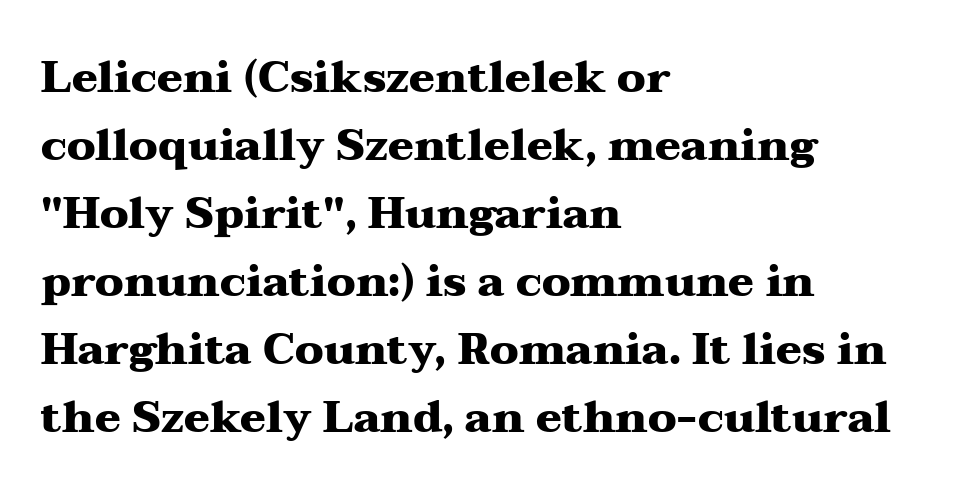
{"serif": "yes", "italic": "no", "bold": "yes", "weight": "heavy", "width": "wide", "stroke_contrast": "medium", "x_height": "medium", "monospaced": "no", "underline": "no", "align": "left", "line_spacing": "normal", "line_spacing_ratio": 1.58, "letter_spacing": "normal", "letter_spacing_em": 0.0, "glyph_px": 43}
